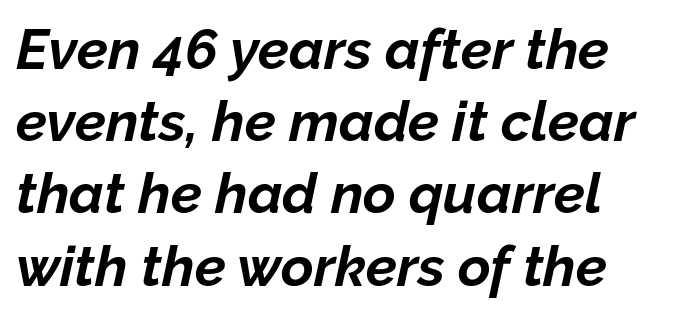
Q: Is the text bold? A: Yes.
Q: Is the text italic (slanted)? A: Yes, it leans right by about 12 degrees.
Q: Is the text underlined? A: No.
Q: How is the paragraph aligned? A: Left-aligned.
Q: Is the spacing between letters normal or unusually wide? A: Normal.
Q: Is the spacing between lines tight, normal or loose? A: Normal.
Q: Width (condensed, normal, or wide)? A: Normal.
Q: Stroke contrast? A: Low.
Q: x-height? A: Medium.
Q: Monospaced? A: No.
